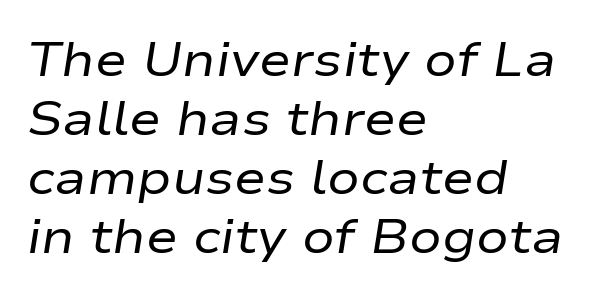
The image shows 48 px regular-weight, wide type, italic (leaning right); set left-aligned, line spacing 1.23x, normal letter spacing, not underlined; low stroke contrast and a medium x-height.
